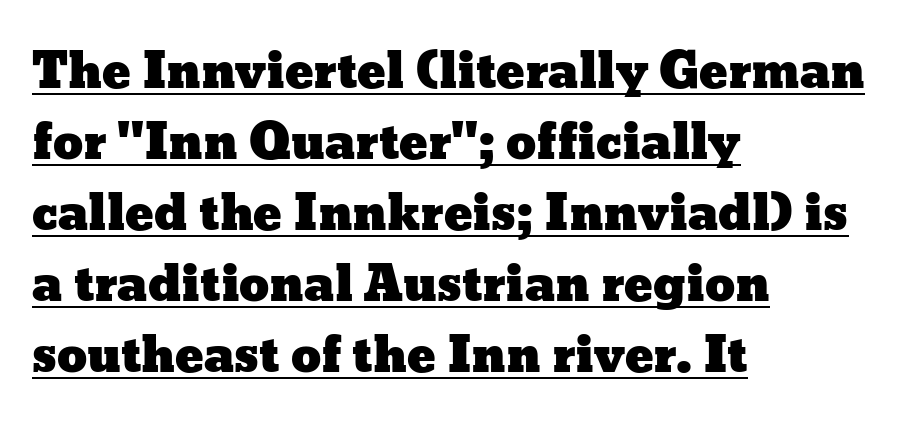
Compared with typical body copy, the letter spacing here is the same. The paragraph shown leans on its left margin. A normal amount of white space separates one row of letters from the next. Does the lettering tilt? It doesn't — this is upright. Somebody hit Ctrl+U on this one — the words are underlined.
